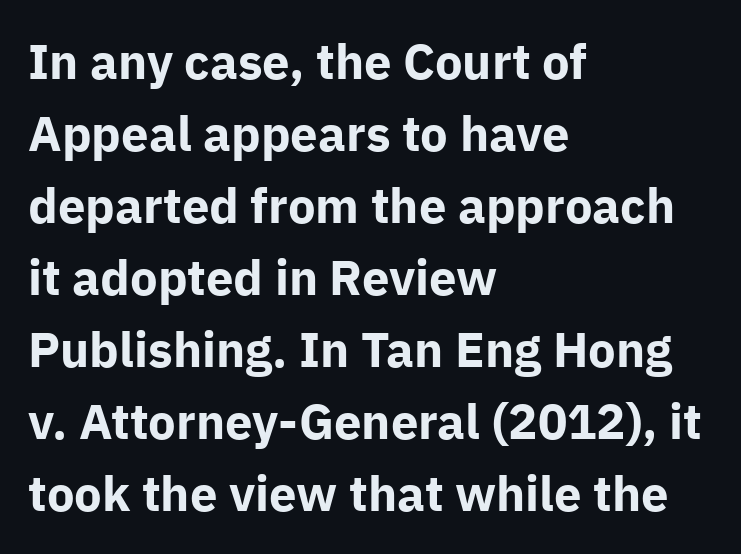
The image shows 49 px bold sans-serif type, upright; set left-aligned, normal line spacing (1.47x), normal letter spacing, not underlined; low stroke contrast and a medium x-height.
